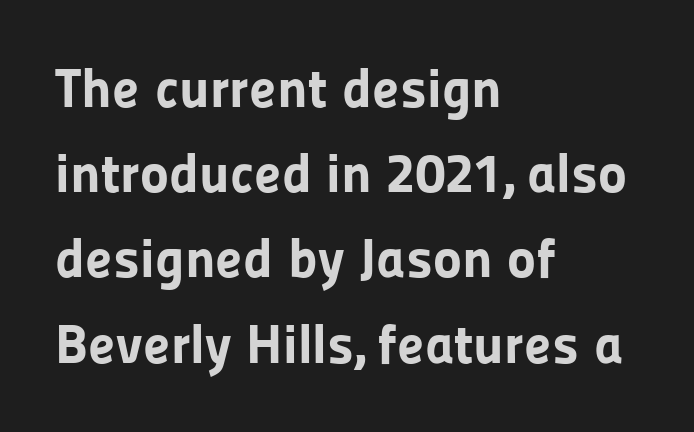
Q: Is the text bold? A: Yes.
Q: Is the text italic (slanted)? A: No, it is upright.
Q: Is the typeface a serif or a sans-serif typeface? A: Sans-serif.
Q: Is the text underlined? A: No.
Q: How is the paragraph aligned? A: Left-aligned.
Q: Is the spacing between letters normal or unusually wide? A: Normal.
Q: Is the spacing between lines tight, normal or loose? A: Normal.
Q: Width (condensed, normal, or wide)? A: Normal.
Q: Stroke contrast? A: Low.
Q: x-height? A: Medium.
Q: Monospaced? A: No.
